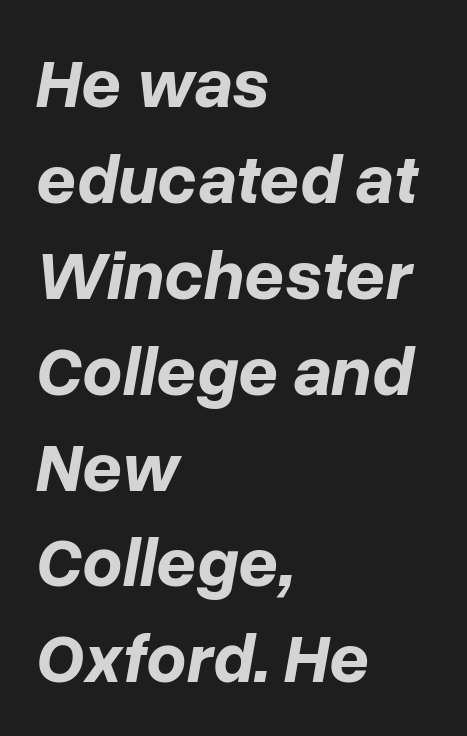
The image shows 70 px bold type, italic (leaning right); set left-aligned, normal line spacing (1.37x), normal letter spacing, not underlined; low stroke contrast and a medium x-height.
